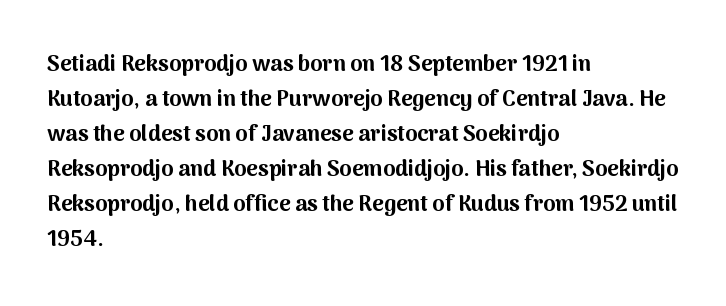
Horizontal bands of white between lines are of average thickness. The rendering keeps characters at their native spacing. Line beginnings align vertically; line endings do not. The font is running at its bold setting. No italicization has been applied; the sample stays upright.
